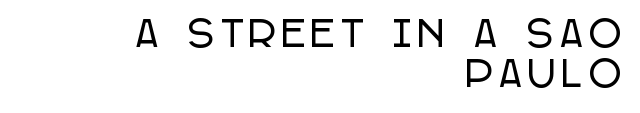
The image shows 35 px condensed sans-serif type, upright; set right-aligned, tight line spacing (1.14x), not underlined; low stroke contrast and a large x-height.
